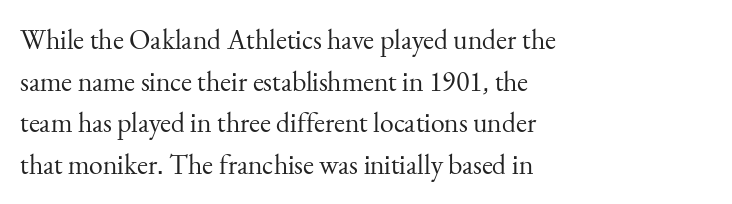
The image shows 28 px regular-weight serif type, upright; set left-aligned, normal line spacing (1.49x), normal letter spacing, not underlined; medium stroke contrast and a small x-height.
